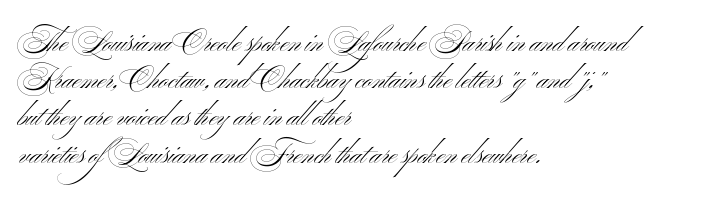
No word sits above an underline. Here the glyphs are tracked normally, forming tight word shapes. Does the type have serifs? No, each stem ends abruptly. Proportional: the letters do not fall into vertical columns. One-word summary of the alignment: left.
